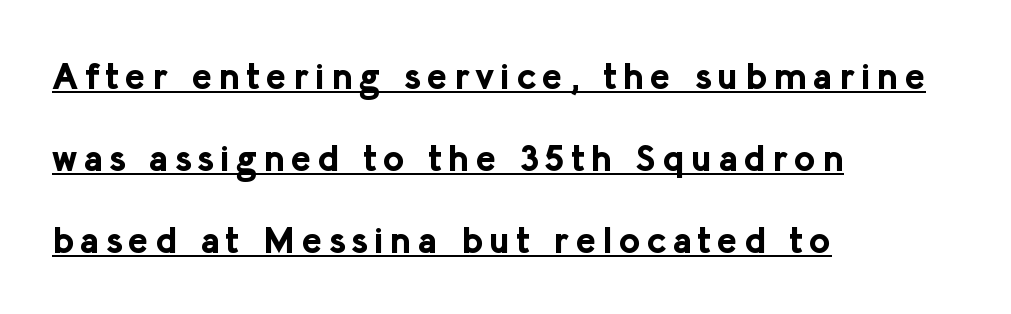
The font family rendered here belongs to the sans-serif group. The letters stand straight up with perfectly vertical stems. Bold? Absolutely — the strokes are thick and heavy. This sample is left-justified, so line endings fall wherever the words run out. A typesetter would call this proportional, since set widths differ per character. This sample trades compactness for vertical openness between lines.
